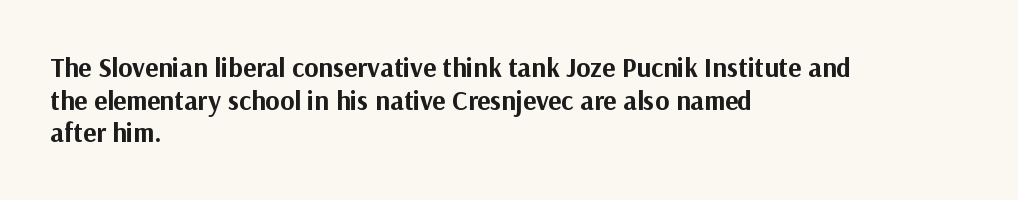
The glyphs are unaccompanied by any horizontal stroke below them. The passage shown is emphatically bold. The lettering holds an erect, upright posture throughout. Here the glyphs are tracked normally, forming tight word shapes.
